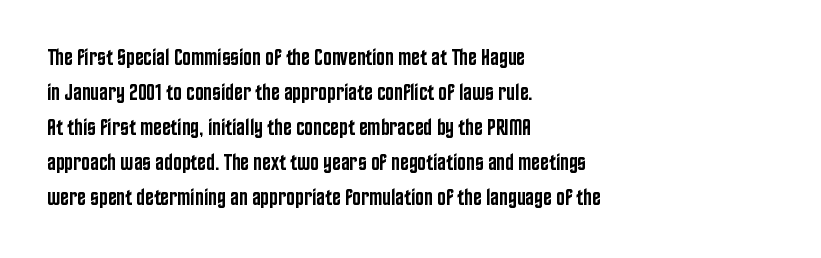
Teacher's note: observe the even left margin — that is flush-left alignment. The letters stand upright; this is a roman face. The string is rendered with underlining switched off. A somewhat darkened texture: the type is semibold rather than bold.
